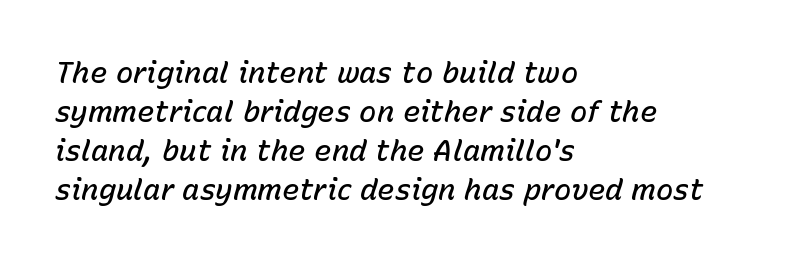
The image shows 29 px semibold type, italic (leaning right); set left-aligned, normal line spacing (1.34x), normal letter spacing, not underlined; low stroke contrast and a medium x-height.
